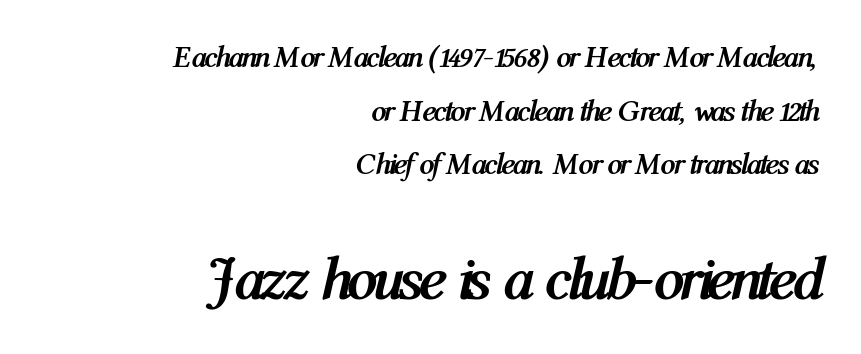
The image shows 61 px semibold, condensed type, italic (leaning right); set right-aligned, line spacing 1.79x, normal letter spacing, not underlined; the second (bottom) block is 2.03x larger; medium stroke contrast and a medium x-height.
